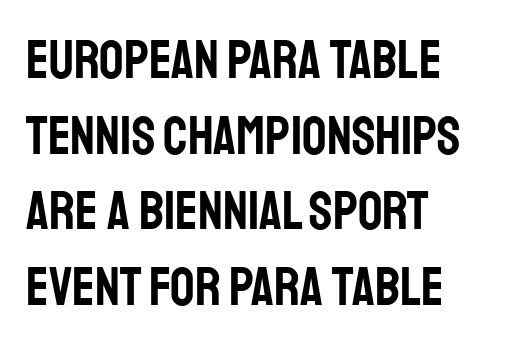
Q: Is the text italic (slanted)? A: No, it is upright.
Q: Is the typeface a serif or a sans-serif typeface? A: Sans-serif.
Q: Is the text underlined? A: No.
Q: How is the paragraph aligned? A: Left-aligned.
Q: Is the spacing between letters normal or unusually wide? A: Normal.
Q: Is the spacing between lines tight, normal or loose? A: Normal.
Q: Width (condensed, normal, or wide)? A: Condensed.
Q: Stroke contrast? A: Low.
Q: x-height? A: Large.
Q: Monospaced? A: No.
